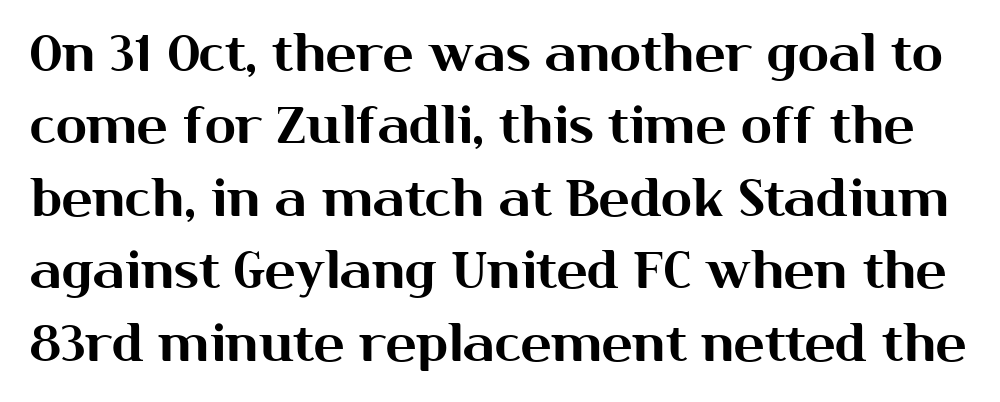
{"serif": "no", "italic": "no", "width": "normal", "stroke_contrast": "medium", "x_height": "medium", "monospaced": "no", "underline": "no", "line_spacing": "normal", "line_spacing_ratio": 1.42, "letter_spacing": "normal", "letter_spacing_em": 0.0, "glyph_px": 51}
